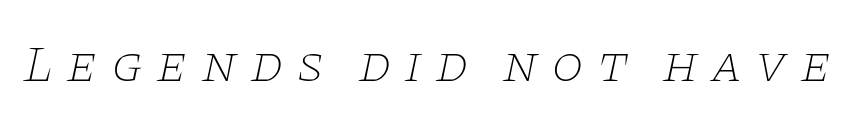
The passage shown has open, widely tracked lettering throughout. A quiet, ordinary-to-light weight characterises the typeface. The font family rendered here belongs to the serif group. The lettering tilts uniformly, giving the passage an italic look. Think of a printed novel: that variable character pitch is what you see here. Only glyphs here, with clear space below each row.
